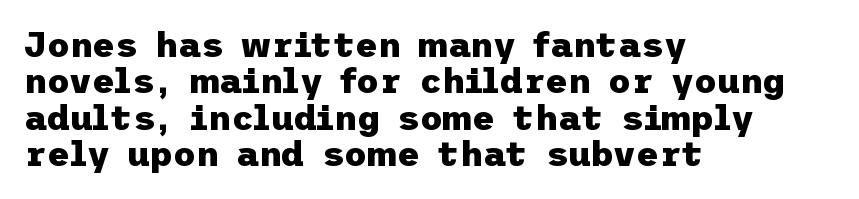
Q: Is the text bold? A: Yes.
Q: Is the text italic (slanted)? A: No, it is upright.
Q: Is the typeface a serif or a sans-serif typeface? A: Sans-serif.
Q: Is the text underlined? A: No.
Q: How is the paragraph aligned? A: Left-aligned.
Q: Is the spacing between letters normal or unusually wide? A: Normal.
Q: Is the spacing between lines tight, normal or loose? A: Tight.
Q: Width (condensed, normal, or wide)? A: Normal.
Q: Stroke contrast? A: Low.
Q: x-height? A: Medium.
